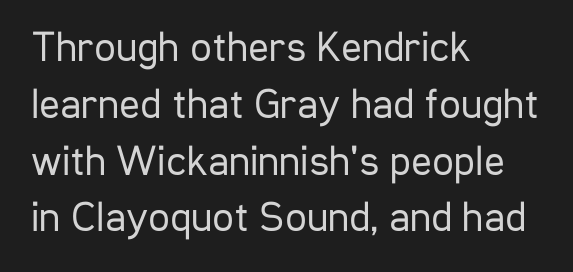
Think standard paragraph weight, or any step lighter than that. The letterforms sit shoulder to shoulder at normal distance. Character widths vary here, with narrow letters taking less room than wide ones. The typography opts for an upright posture over an oblique one. Has an underline been added? It has not. Does the copy run flush right? No — it runs flush left.
